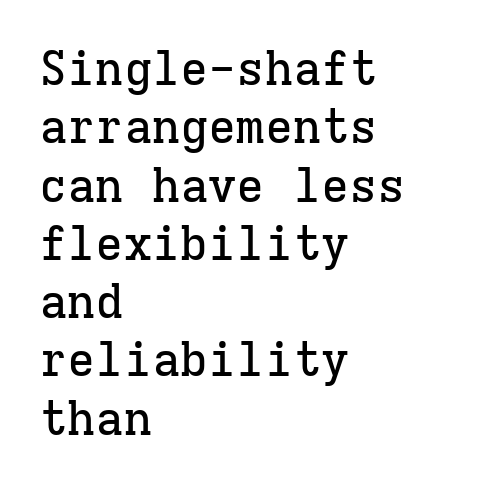
The image shows 47 px serif type, upright, monospaced; set left-aligned, line spacing 1.24x, normal letter spacing, not underlined; low stroke contrast and a medium x-height.
